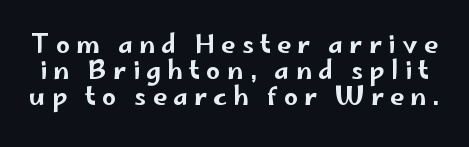
{"italic": "no", "underline": "no", "line_spacing": "tight", "line_spacing_ratio": 1.05, "letter_spacing": "wide", "letter_spacing_em": 0.25, "glyph_px": 25}
